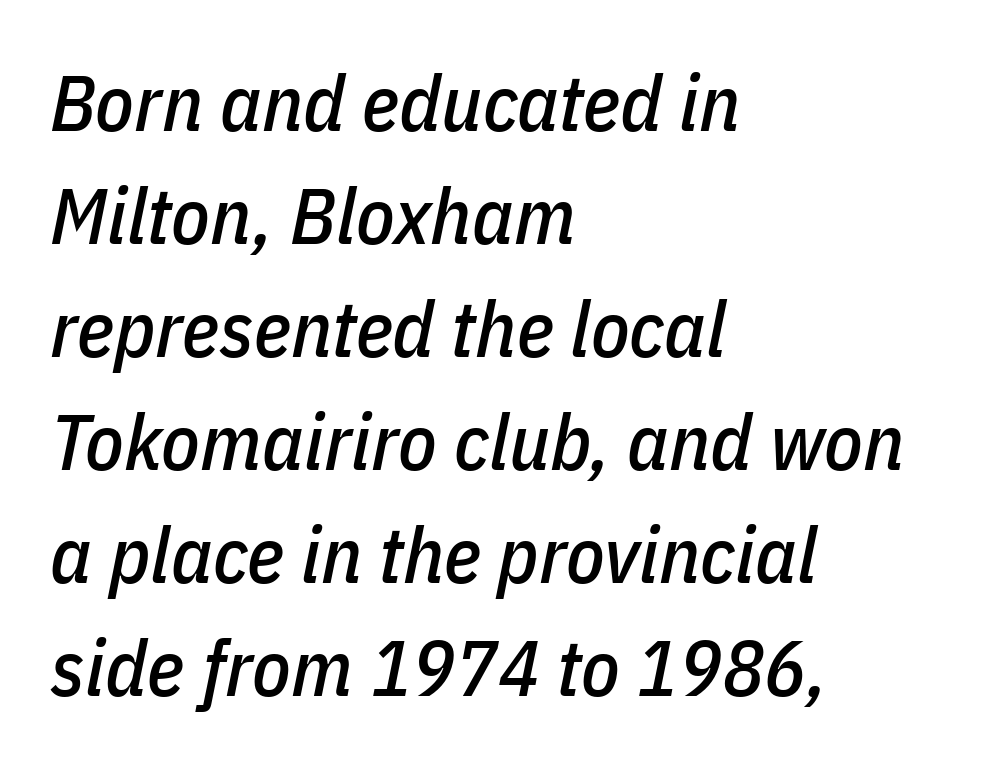
Q: Is the text italic (slanted)? A: Yes, it leans right by about 11 degrees.
Q: Is the text underlined? A: No.
Q: How is the paragraph aligned? A: Left-aligned.
Q: Is the spacing between letters normal or unusually wide? A: Normal.
Q: Is the spacing between lines tight, normal or loose? A: Normal.
Q: Width (condensed, normal, or wide)? A: Condensed.
Q: Stroke contrast? A: Low.
Q: x-height? A: Medium.
Q: Monospaced? A: No.
